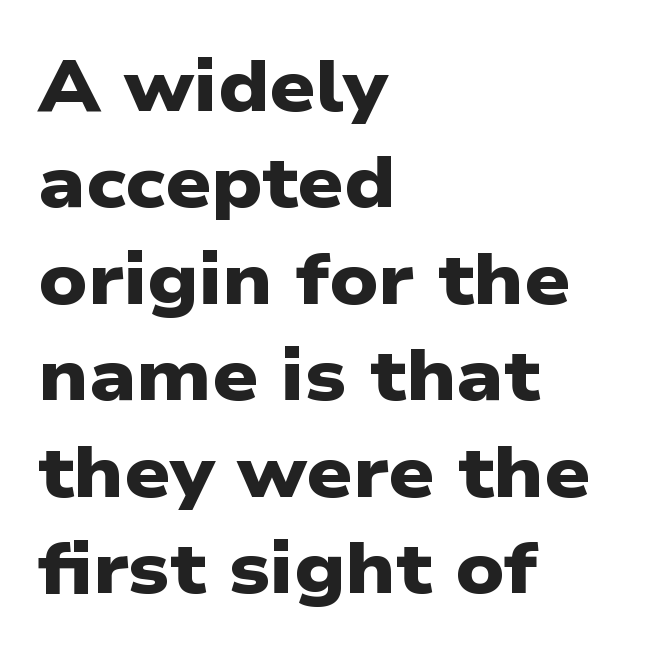
The image shows 72 px heavy, wide sans-serif type; set left-aligned, normal line spacing (1.34x), normal letter spacing, not underlined; low stroke contrast and a medium x-height.
